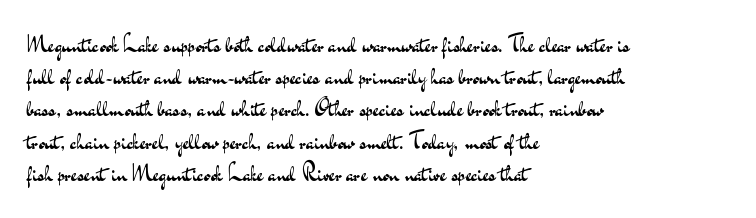
Q: Is the text bold? A: No.
Q: Is the text italic (slanted)? A: Yes.
Q: Is the text underlined? A: No.
Q: How is the paragraph aligned? A: Left-aligned.
Q: Is the spacing between letters normal or unusually wide? A: Normal.
Q: Is the spacing between lines tight, normal or loose? A: Normal.
